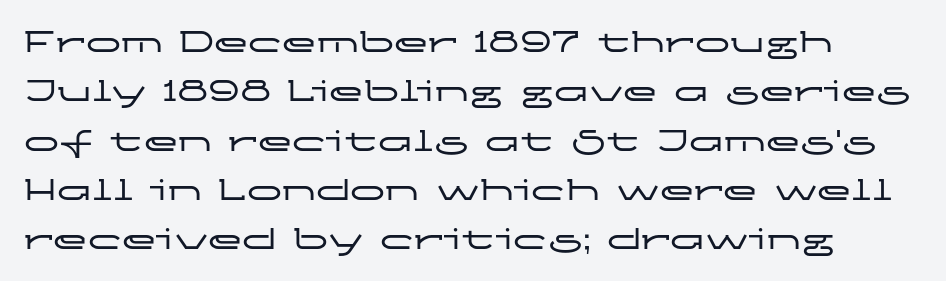
Line spacing here is normal. Honestly, there is no underline to notice here at all. Letterform terminals end flat and unadorned throughout the passage. This is the regular roman posture of the typeface.
